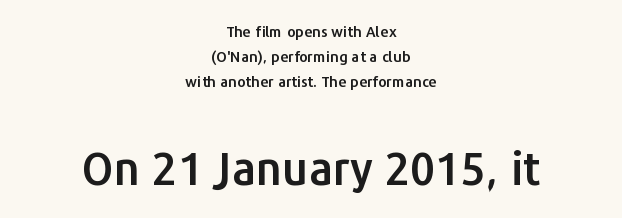
{"serif": "no", "italic": "no", "width": "normal", "stroke_contrast": "low", "x_height": "medium", "monospaced": "no", "underline": "no", "align": "center", "line_spacing": "normal", "line_spacing_ratio": 1.66, "letter_spacing": "normal", "letter_spacing_em": 0.0, "larger_block": "second", "size_ratio": 3.0, "glyph_px": 45}
